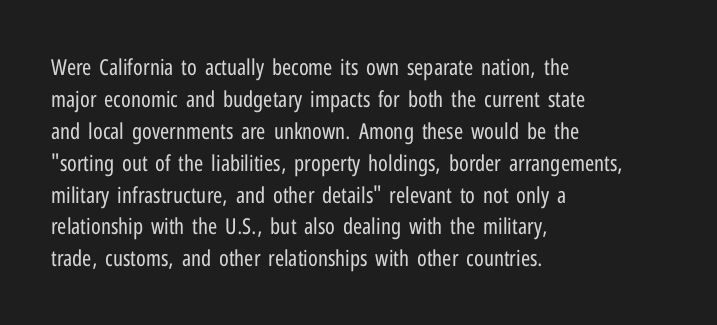
{"italic": "no", "bold": "no", "underline": "no", "align": "left", "line_spacing": "normal", "line_spacing_ratio": 1.45, "letter_spacing": "normal", "letter_spacing_em": 0.0, "glyph_px": 22}
